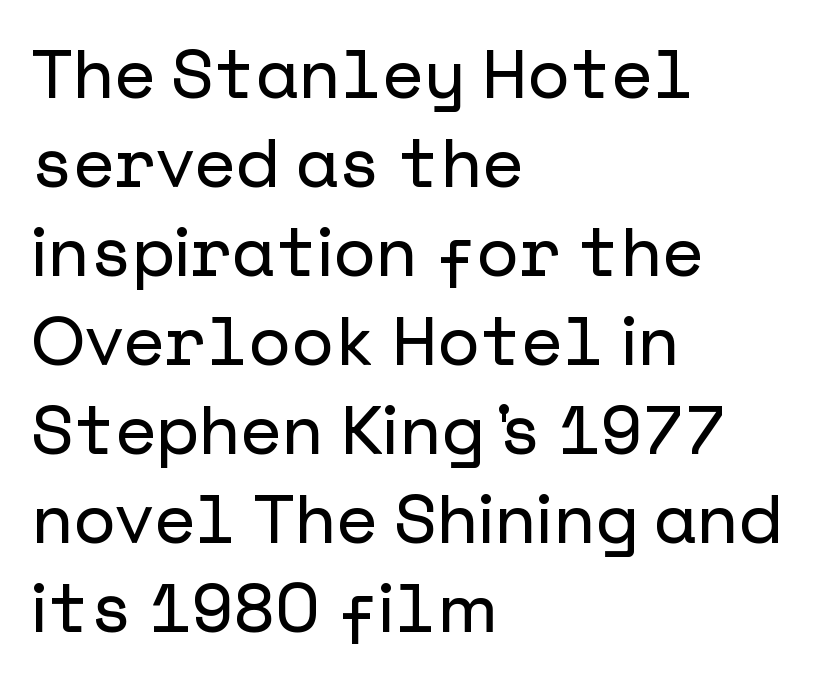
Each row of text sits above clean, open space. The passage is arranged the way most books set body copy — flush left. Here the glyphs are tracked normally, forming tight word shapes. Interline gaps are of average width in this sample. A typesetter would mark this as roman, not italic.
